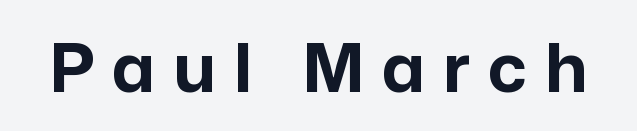
Q: Is the text bold? A: Yes.
Q: Is the text italic (slanted)? A: No, it is upright.
Q: Is the typeface a serif or a sans-serif typeface? A: Sans-serif.
Q: Is the text underlined? A: No.
Q: Is the spacing between letters normal or unusually wide? A: Unusually wide.
Q: Width (condensed, normal, or wide)? A: Normal.
Q: Stroke contrast? A: Low.
Q: x-height? A: Medium.
Q: Monospaced? A: No.
